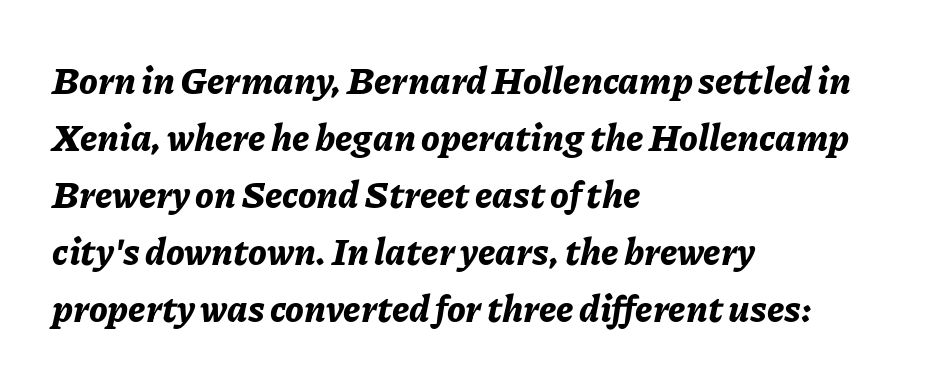
Evenly set lines give the paragraph a standard silhouette. Standard letterfit; no display-style spreading of the glyphs. A classic flush-left, rag-right setting is used for this passage. Style check: oblique. Compared with an ordinary text face, these strokes are far heavier — a full bold.
